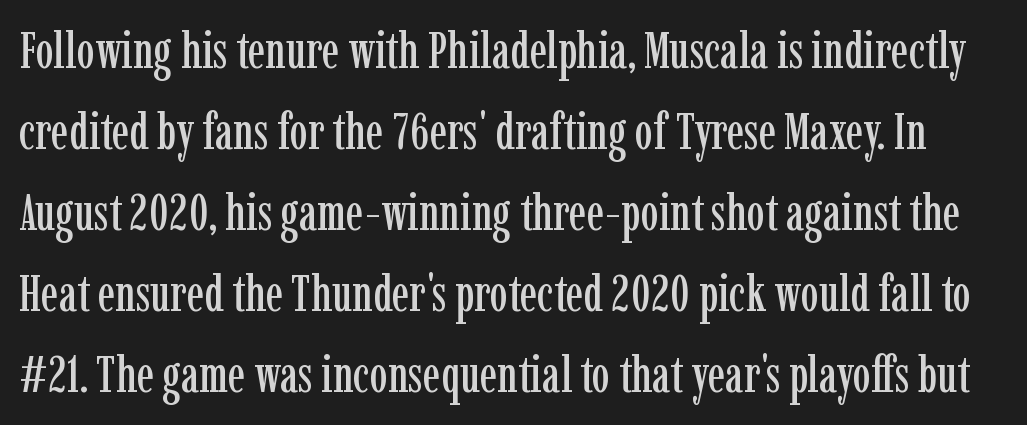
Default kerning and tracking; the words read as compact shapes. These lines sit exactly where default settings would place them. Vertical strokes here are truly vertical. Classification — serif.
